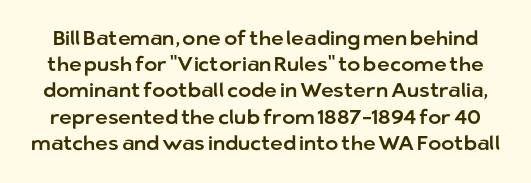
Q: Is the text italic (slanted)? A: No, it is upright.
Q: Is the text underlined? A: No.
Q: Is the spacing between letters normal or unusually wide? A: Normal.
Q: Is the spacing between lines tight, normal or loose? A: Normal.
